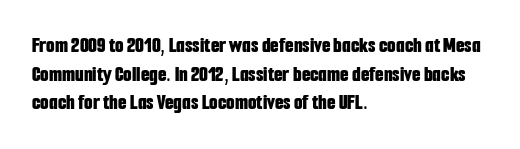
Teacher's note: observe the even left margin — that is flush-left alignment. You can tell it's not italic because the verticals are truly vertical. Words float on clear page, feet unadorned. The letterforms sit shoulder to shoulder at normal distance.
